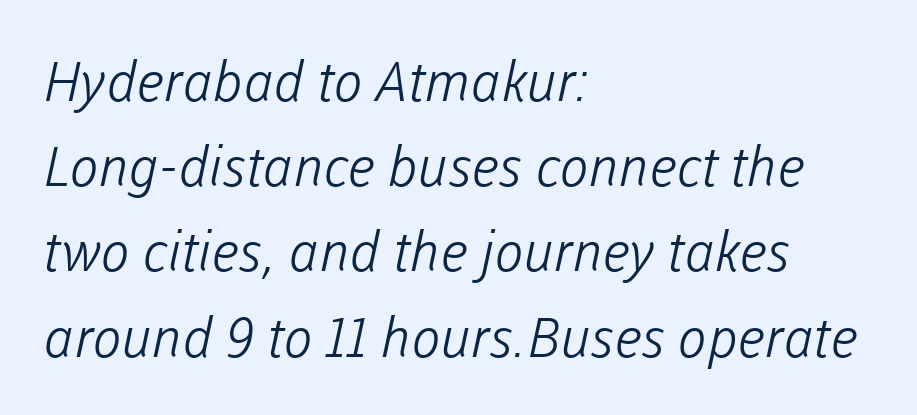
Compared with typical body copy, the letter spacing here is the same. These glyphs show unthickened strokes, regular width or finer. Letterform terminals end flat and unadorned throughout the passage. The block of text has a typical density, with ordinary space between rows.
